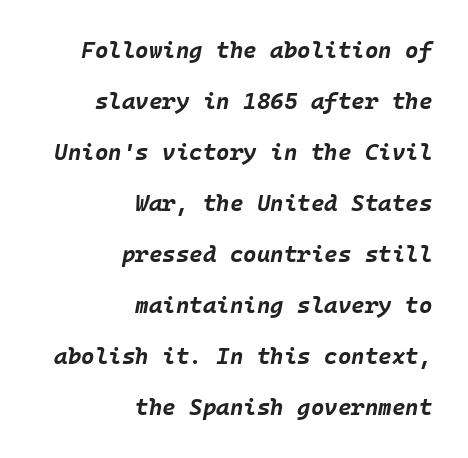
Italic? Definitely — the glyphs are oblique. Letters rest on an invisible, unmarked baseline. The setting favours the right margin, as signatures and pull-quotes sometimes do. The passage shown is emphatically bold.
